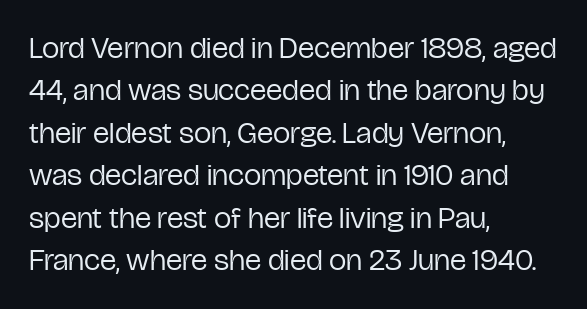
The image shows 31 px regular-weight, condensed sans-serif type, upright; set left-aligned, normal line spacing (1.37x), normal letter spacing, not underlined; low stroke contrast and a medium x-height.
